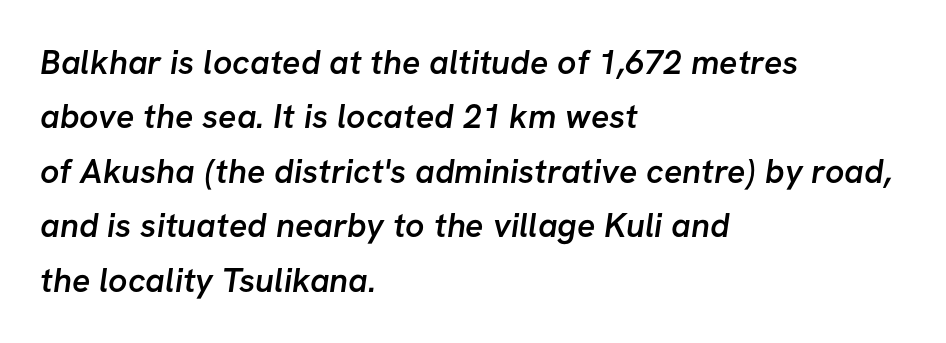
{"serif": "no", "bold": "semi", "weight": "semibold", "width": "normal", "stroke_contrast": "low", "x_height": "medium", "monospaced": "no", "underline": "no", "align": "left", "line_spacing": "normal", "line_spacing_ratio": 1.6, "letter_spacing": "normal", "letter_spacing_em": 0.0, "glyph_px": 34}
